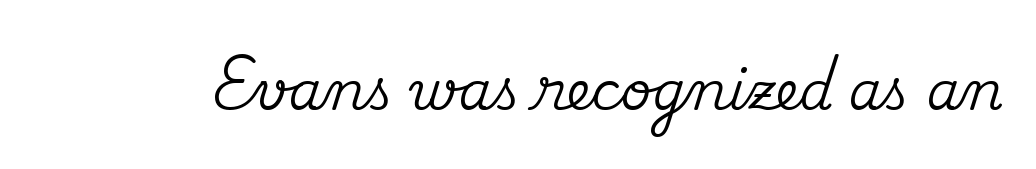
Q: Is the text italic (slanted)? A: Yes.
Q: Is the typeface a serif or a sans-serif typeface? A: Serif.
Q: Is the text underlined? A: No.
Q: Is the spacing between letters normal or unusually wide? A: Normal.
Q: Width (condensed, normal, or wide)? A: Normal.
Q: Stroke contrast? A: Medium.
Q: x-height? A: Small.
Q: Monospaced? A: No.
